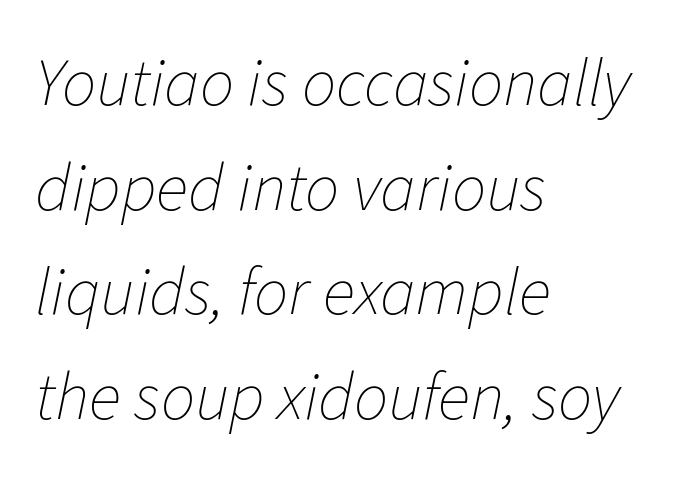
The face used here is proportionally spaced, like ordinary book or web type. Heft: none added — not bold. The rows are spaced the way most documents space them. Tall strokes in this sample are angled rather than plumb.
